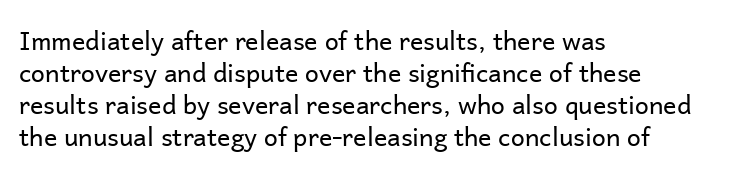
Glance below the letters and you will spot only blank space. The weight tops out at a normal text grade. Teacher's note: observe the even left margin — that is flush-left alignment. Interline gaps are of average width in this sample. In terms of posture, this sample is upright.
